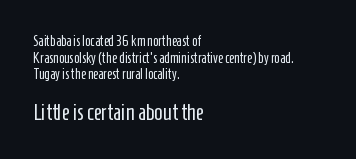
The image shows 22 px text type, upright; set left-aligned, line spacing 1.18x, normal letter spacing, not underlined; the second (bottom) block is 1.57x larger.
